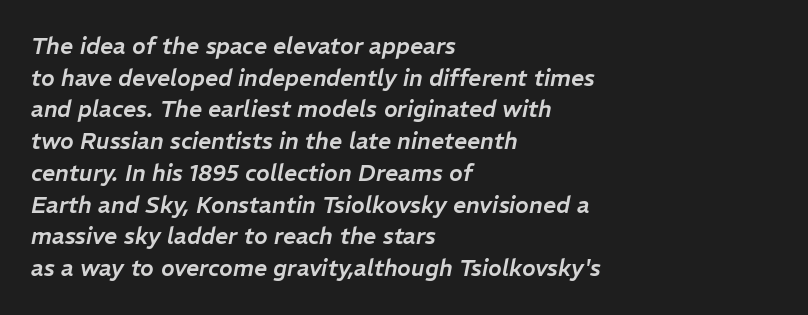
Q: Is the text italic (slanted)? A: Yes, it leans right by about 11 degrees.
Q: Is the text underlined? A: No.
Q: How is the paragraph aligned? A: Left-aligned.
Q: Is the spacing between letters normal or unusually wide? A: Normal.
Q: Is the spacing between lines tight, normal or loose? A: Normal.
